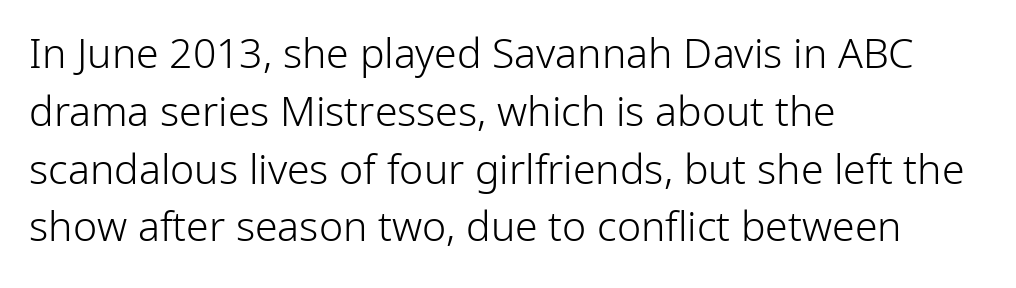
The image shows 41 px light sans-serif type, upright; set left-aligned, normal line spacing (1.41x), normal letter spacing, not underlined; low stroke contrast and a medium x-height.
